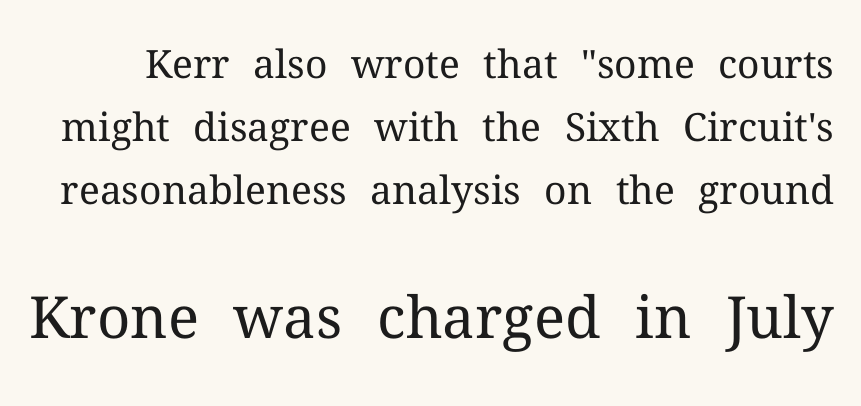
Q: Is the text bold? A: No.
Q: Is the text italic (slanted)? A: No, it is upright.
Q: Is the typeface a serif or a sans-serif typeface? A: Serif.
Q: Is the text underlined? A: No.
Q: Is the spacing between letters normal or unusually wide? A: Normal.
Q: Is the spacing between lines tight, normal or loose? A: Normal.
Q: Which block of text is set in a larger size, the first (top) or the second (bottom)? A: The second (bottom) one.
Q: Width (condensed, normal, or wide)? A: Normal.
Q: Stroke contrast? A: Medium.
Q: x-height? A: Medium.
Q: Monospaced? A: No.
